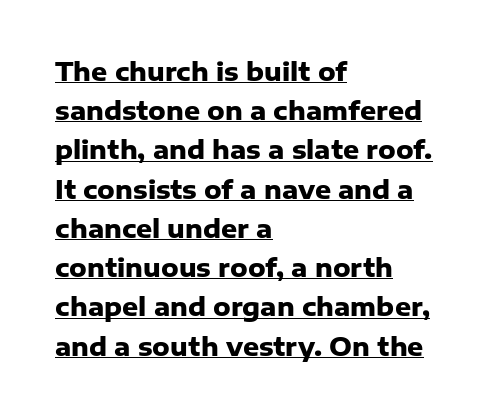
The image shows 25 px bold type, upright; set left-aligned, normal line spacing (1.57x), normal letter spacing, underlined.
